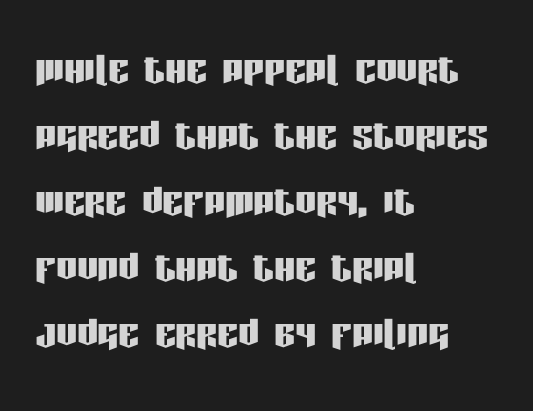
The image shows 52 px condensed sans-serif type, upright; set left-aligned, normal line spacing (1.27x), normal letter spacing, not underlined; low stroke contrast and a large x-height.
